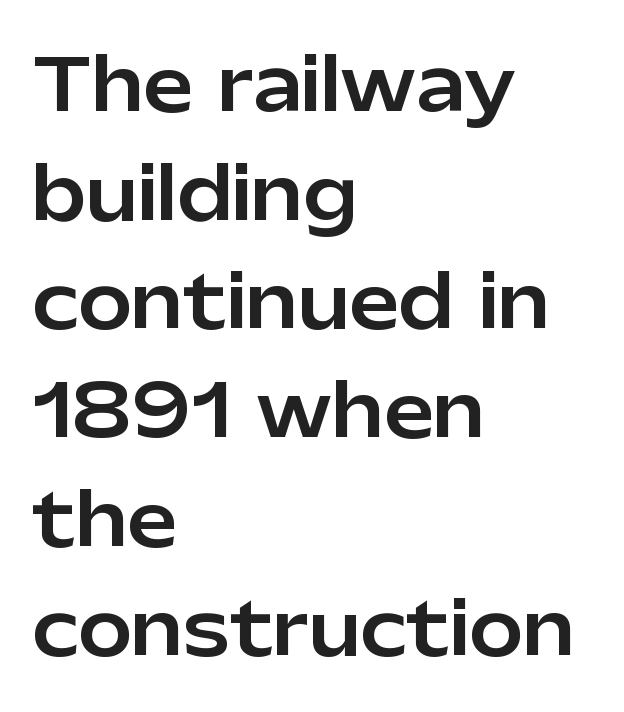
Q: Is the text italic (slanted)? A: No, it is upright.
Q: Is the typeface a serif or a sans-serif typeface? A: Sans-serif.
Q: Is the text underlined? A: No.
Q: How is the paragraph aligned? A: Left-aligned.
Q: Is the spacing between letters normal or unusually wide? A: Normal.
Q: Is the spacing between lines tight, normal or loose? A: Normal.
Q: Width (condensed, normal, or wide)? A: Normal.
Q: Stroke contrast? A: Low.
Q: x-height? A: Medium.
Q: Monospaced? A: No.
